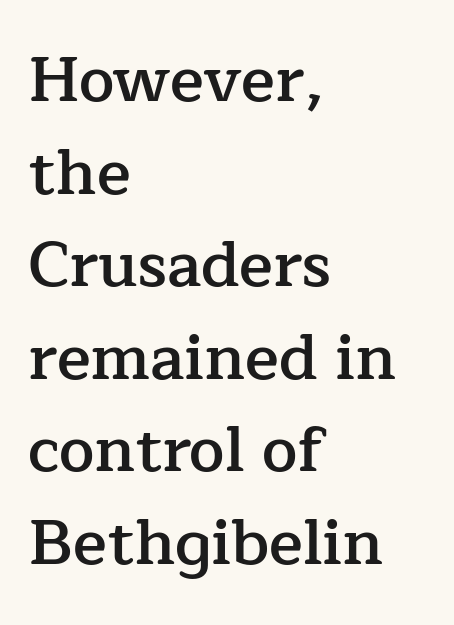
To sum up the face: it has serifs. This sample keeps an unexceptional amount of space between lines. The area under the type is left untouched. The tracking reads as untouched default to a designer's eye.
